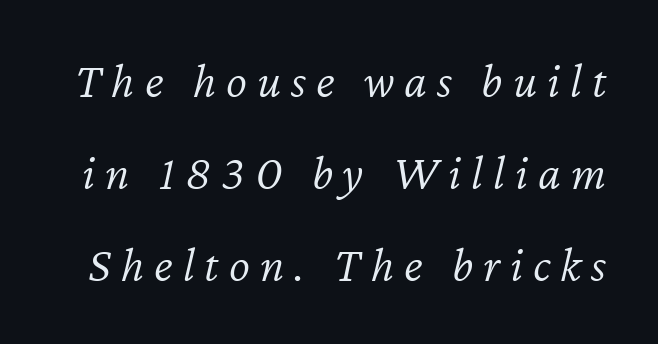
The image shows 50 px light type, italic (leaning right); set line spacing 1.84x, unusually wide letter spacing (+0.2 em), not underlined; low stroke contrast and a medium x-height.
